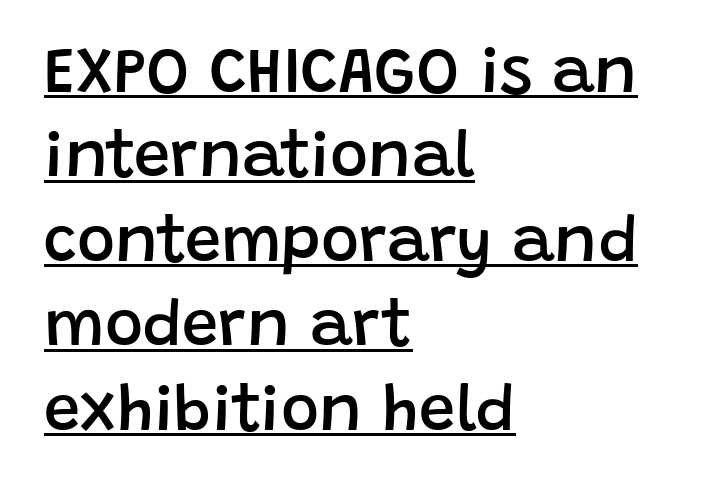
The face used here is a sans, in the tradition of grotesques and geometrics. Style check: upright. Does extra space separate the letters? No, they use regular spacing. Successive baselines arrive at the customary interval. The font is running at a semibold setting, under full bold. The text block is weighted toward the left margin, trailing off unevenly rightward.
